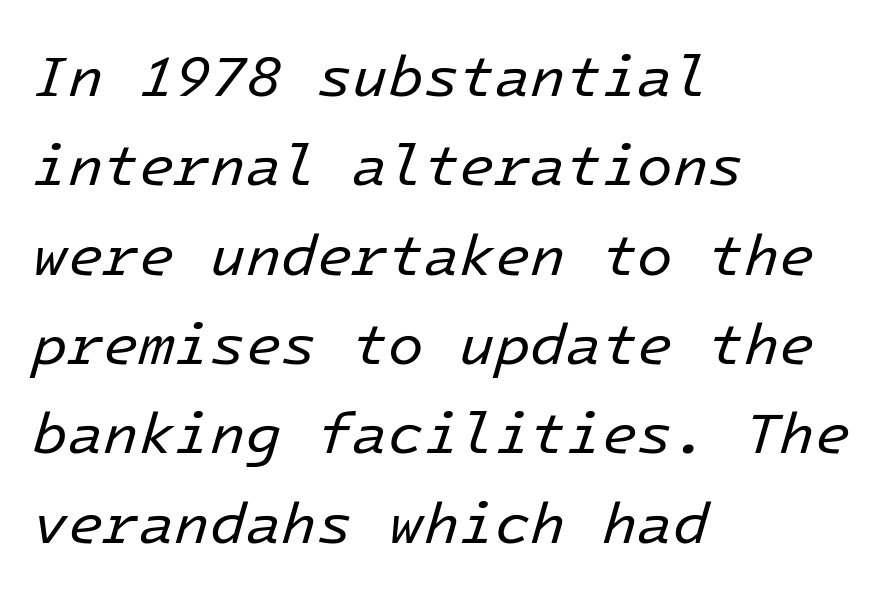
{"italic": "yes", "lean": "right", "slant_degrees": 16, "bold": "no", "weight": "regular", "width": "normal", "stroke_contrast": "low", "x_height": "medium", "underline": "no", "align": "left", "line_spacing": "normal", "line_spacing_ratio": 1.54, "letter_spacing": "normal", "letter_spacing_em": 0.0, "glyph_px": 58}
